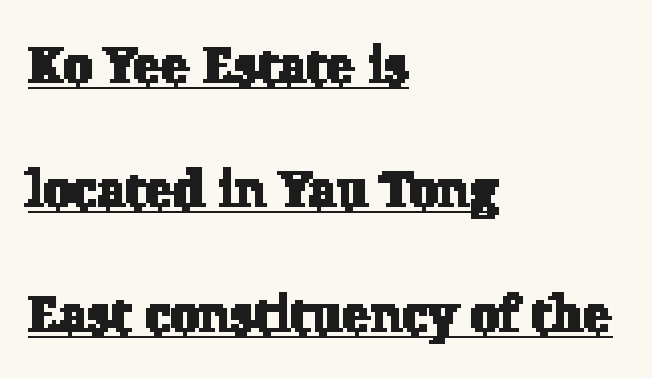
Honestly, the letter spacing is just normal — you wouldn't notice it. Does the copy run flush right? No — it runs flush left. You could not count columns in this text — the font is proportionally spaced. Each letter's strokes conclude with small projecting serifs.
